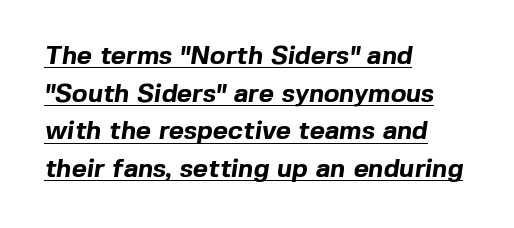
The image shows 26 px bold type; set left-aligned, normal line spacing (1.45x), normal letter spacing, underlined.
